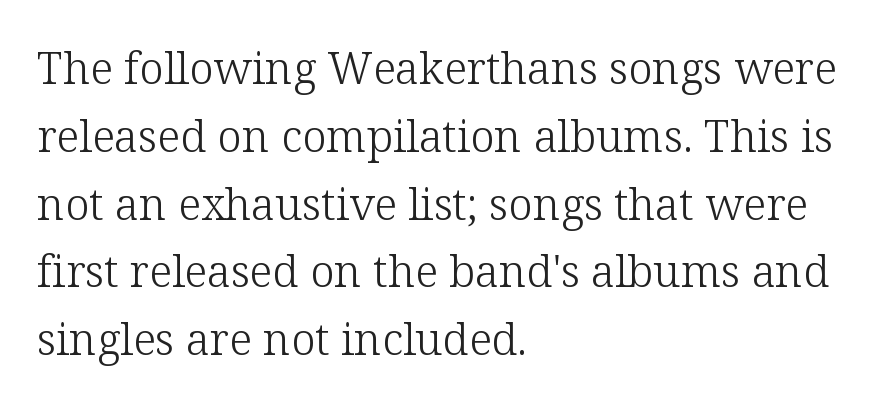
Q: Is the text bold? A: No.
Q: Is the text italic (slanted)? A: No, it is upright.
Q: Is the typeface a serif or a sans-serif typeface? A: Serif.
Q: Is the text underlined? A: No.
Q: How is the paragraph aligned? A: Left-aligned.
Q: Is the spacing between letters normal or unusually wide? A: Normal.
Q: Is the spacing between lines tight, normal or loose? A: Normal.
Q: Width (condensed, normal, or wide)? A: Normal.
Q: Stroke contrast? A: Low.
Q: x-height? A: Medium.
Q: Monospaced? A: No.
